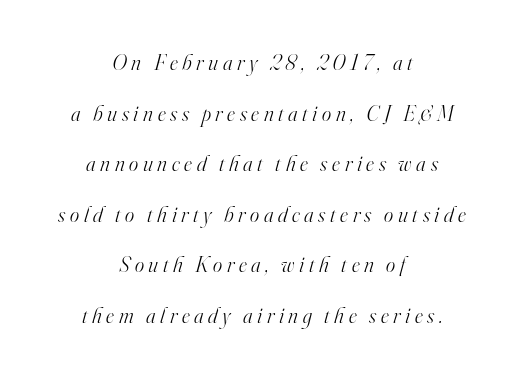
Q: Is the text bold? A: No.
Q: Is the text italic (slanted)? A: Yes, it leans right by about 16 degrees.
Q: Is the text underlined? A: No.
Q: How is the paragraph aligned? A: Centered.
Q: Is the spacing between letters normal or unusually wide? A: Unusually wide.
Q: Is the spacing between lines tight, normal or loose? A: Loose.
